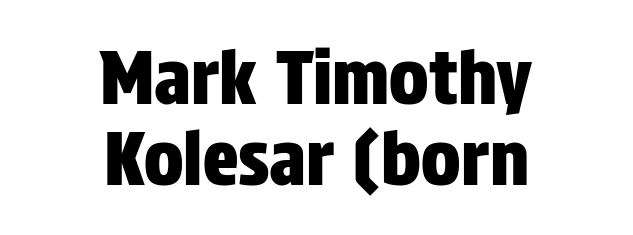
Q: Is the text italic (slanted)? A: No, it is upright.
Q: Is the typeface a serif or a sans-serif typeface? A: Sans-serif.
Q: Is the text underlined? A: No.
Q: How is the paragraph aligned? A: Centered.
Q: Is the spacing between letters normal or unusually wide? A: Normal.
Q: Is the spacing between lines tight, normal or loose? A: Tight.
Q: Width (condensed, normal, or wide)? A: Condensed.
Q: Stroke contrast? A: Low.
Q: x-height? A: Large.
Q: Monospaced? A: No.
